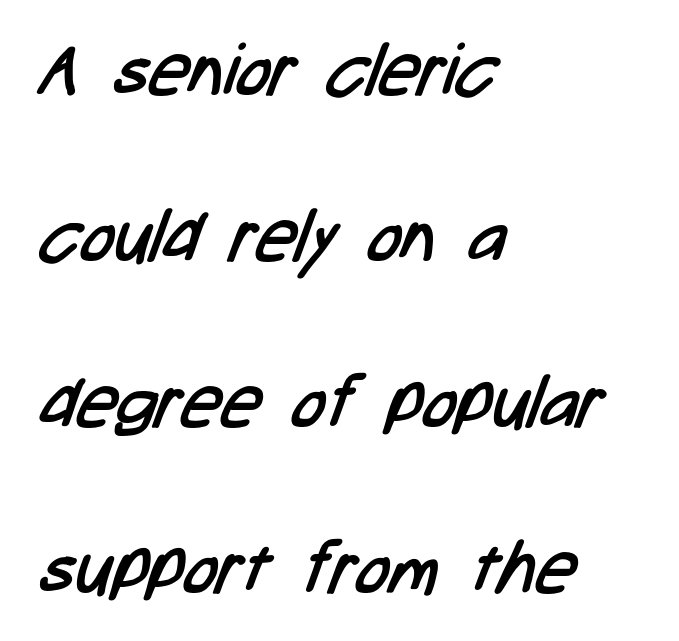
{"serif": "no", "bold": "no", "weight": "regular", "width": "condensed", "stroke_contrast": "low", "x_height": "medium", "monospaced": "no", "underline": "no", "align": "left", "line_spacing": "loose", "line_spacing_ratio": 2.34, "letter_spacing": "normal", "letter_spacing_em": 0.0, "glyph_px": 71}
